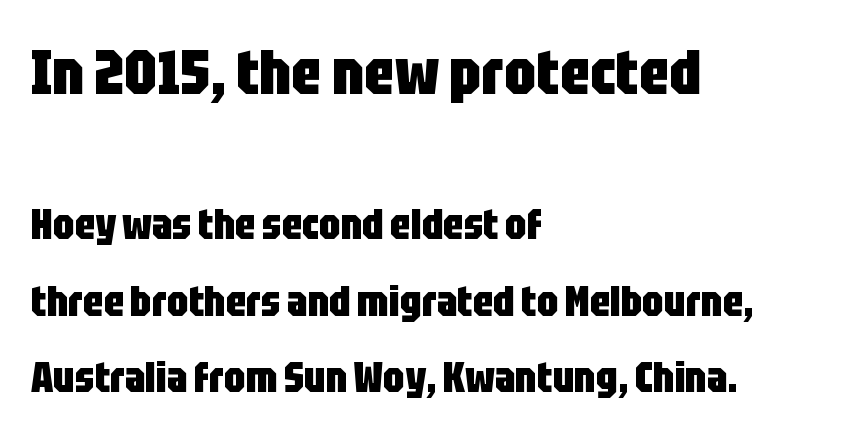
Q: Is the text bold? A: Yes.
Q: Is the text italic (slanted)? A: No, it is upright.
Q: Is the typeface a serif or a sans-serif typeface? A: Sans-serif.
Q: Is the text underlined? A: No.
Q: How is the paragraph aligned? A: Left-aligned.
Q: Is the spacing between letters normal or unusually wide? A: Normal.
Q: Which block of text is set in a larger size, the first (top) or the second (bottom)? A: The first (top) one.
Q: Width (condensed, normal, or wide)? A: Condensed.
Q: Stroke contrast? A: Low.
Q: x-height? A: Large.
Q: Monospaced? A: No.
